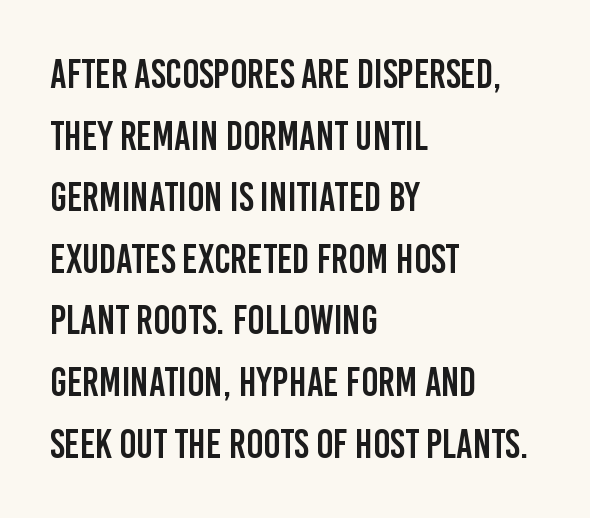
{"serif": "no", "italic": "no", "width": "condensed", "stroke_contrast": "low", "x_height": "large", "monospaced": "no", "underline": "no", "align": "left", "line_spacing": "normal", "line_spacing_ratio": 1.54, "letter_spacing": "normal", "letter_spacing_em": 0.0, "glyph_px": 40}
